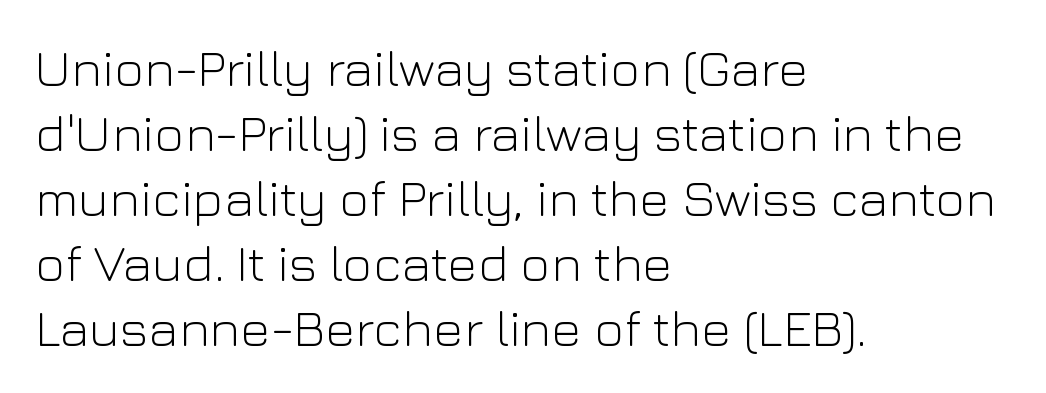
Q: Is the text bold? A: No.
Q: Is the text italic (slanted)? A: No, it is upright.
Q: Is the typeface a serif or a sans-serif typeface? A: Sans-serif.
Q: Is the text underlined? A: No.
Q: How is the paragraph aligned? A: Left-aligned.
Q: Is the spacing between letters normal or unusually wide? A: Normal.
Q: Is the spacing between lines tight, normal or loose? A: Normal.
Q: Width (condensed, normal, or wide)? A: Normal.
Q: Stroke contrast? A: Low.
Q: x-height? A: Medium.
Q: Monospaced? A: No.
